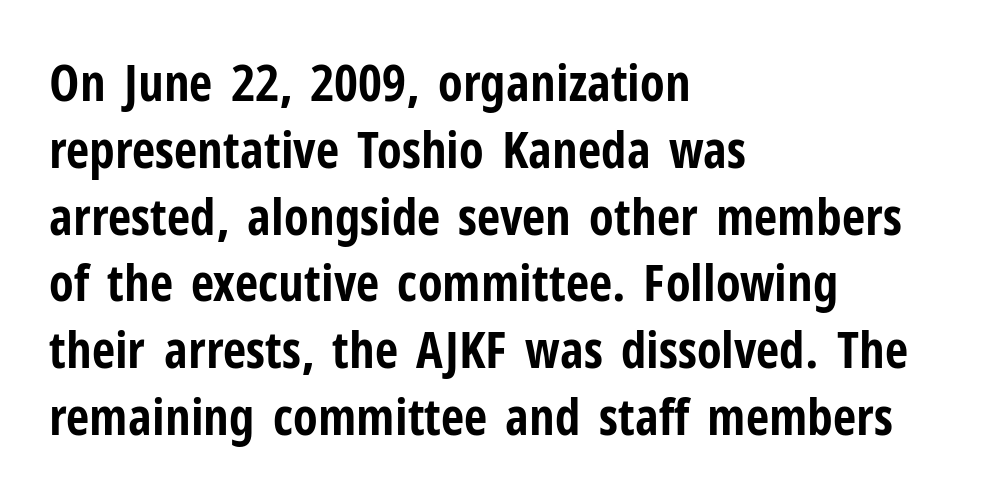
{"serif": "no", "italic": "no", "bold": "yes", "weight": "bold", "width": "condensed", "stroke_contrast": "low", "x_height": "medium", "monospaced": "no", "underline": "no", "align": "left", "line_spacing": "normal", "line_spacing_ratio": 1.31, "letter_spacing": "normal", "letter_spacing_em": 0.0, "glyph_px": 51}
